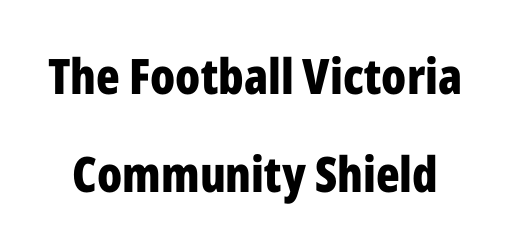
Note the varied advance widths — an 'i' is clearly narrower than an 'm'. One glance says open: line gaps are wider than usual. The gaps between neighbouring characters are ordinary and unremarkable. Look at the bottom of the vertical strokes: they stop flat, with no serifs.
